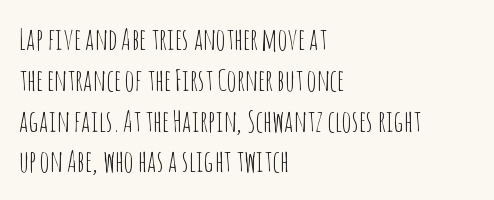
{"serif": "no", "italic": "no", "bold": "no", "weight": "thin", "width": "condensed", "stroke_contrast": "low", "x_height": "large", "monospaced": "no", "underline": "no", "align": "left", "line_spacing": "normal", "line_spacing_ratio": 1.36, "letter_spacing": "normal", "letter_spacing_em": 0.0, "glyph_px": 30}
